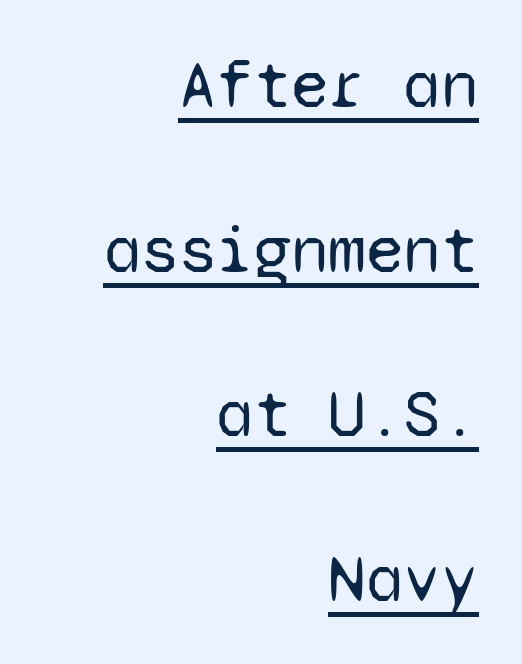
The image shows 68 px regular-weight sans-serif type, upright, monospaced; set right-aligned, loose line spacing (2.42x), normal letter spacing, underlined; low stroke contrast and a medium x-height.
